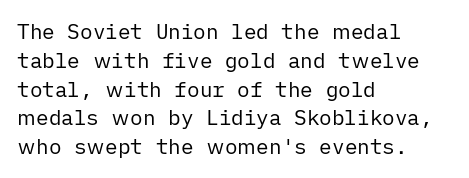
{"italic": "no", "bold": "no", "underline": "no", "align": "left", "line_spacing": "normal", "line_spacing_ratio": 1.37, "letter_spacing": "normal", "letter_spacing_em": 0.0, "glyph_px": 21}
